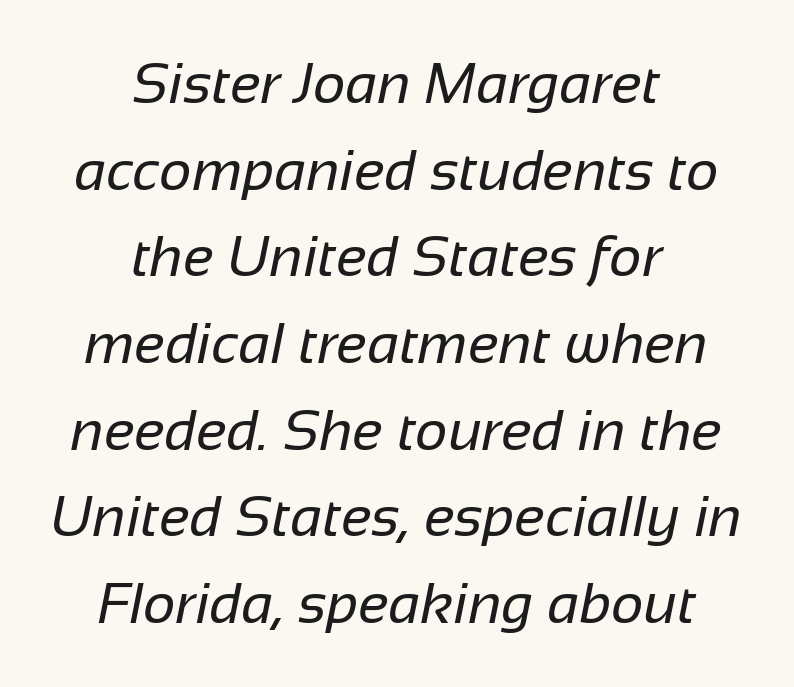
The image shows 57 px regular-weight sans-serif type; set centered, normal line spacing (1.52x), normal letter spacing, not underlined; low stroke contrast and a medium x-height.
